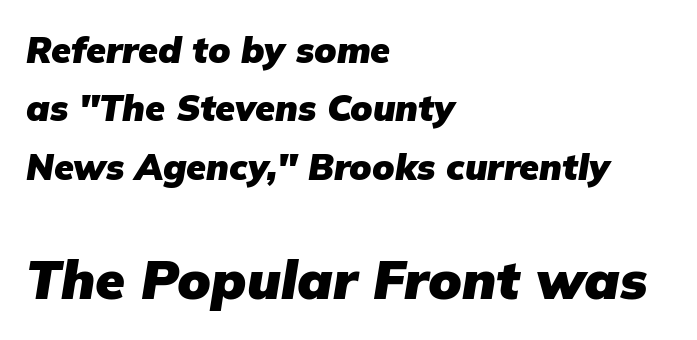
Q: Is the text bold? A: Yes.
Q: Is the text italic (slanted)? A: Yes, it leans right by about 9 degrees.
Q: Is the text underlined? A: No.
Q: How is the paragraph aligned? A: Left-aligned.
Q: Is the spacing between letters normal or unusually wide? A: Normal.
Q: Is the spacing between lines tight, normal or loose? A: Normal.
Q: Which block of text is set in a larger size, the first (top) or the second (bottom)? A: The second (bottom) one.
Q: Width (condensed, normal, or wide)? A: Normal.
Q: Stroke contrast? A: Low.
Q: x-height? A: Medium.
Q: Monospaced? A: No.
